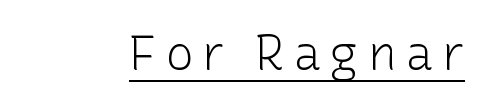
Q: Is the text bold? A: No.
Q: Is the text italic (slanted)? A: No, it is upright.
Q: Is the typeface a serif or a sans-serif typeface? A: Sans-serif.
Q: Is the text underlined? A: Yes.
Q: Width (condensed, normal, or wide)? A: Normal.
Q: Stroke contrast? A: Low.
Q: x-height? A: Medium.
Q: Monospaced? A: No.
